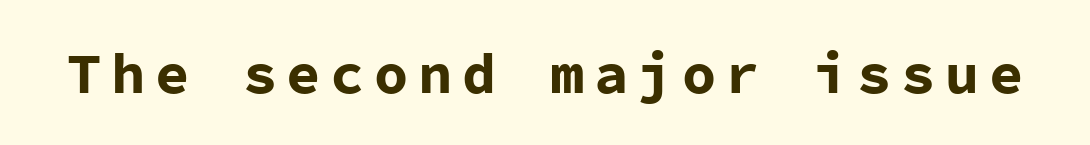
{"serif": "no", "italic": "no", "bold": "yes", "weight": "bold", "width": "normal", "stroke_contrast": "low", "x_height": "medium", "monospaced": "yes", "underline": "no", "glyph_px": 57}
